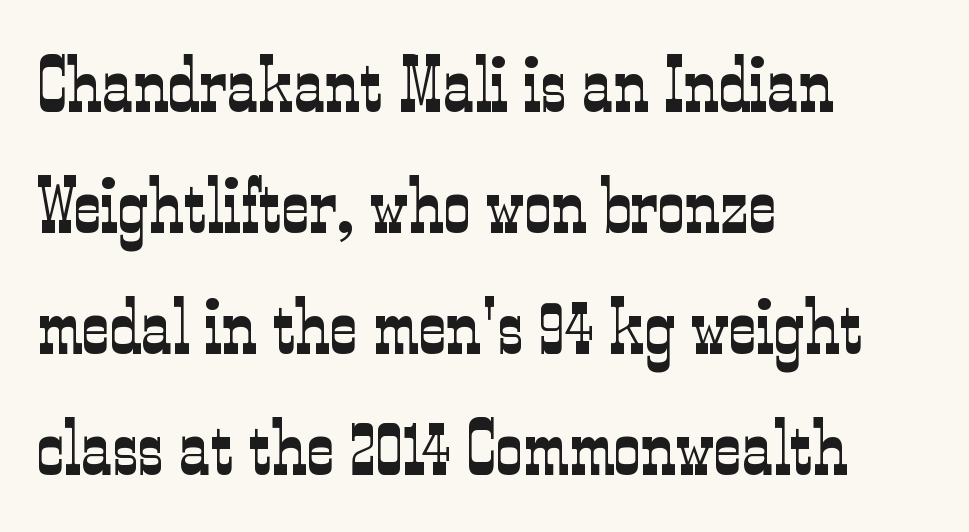
The strokes are not fattened; the text isn't bold. Tracking value appears to be zero — textbook default spacing. Rows of type keep a routine distance in the vertical direction. This sample uses an upright cut, with every glyph sitting square on the baseline. The rendering uses natural spacing where letterforms have individual widths. Check the space under the baseline: it is left empty.
